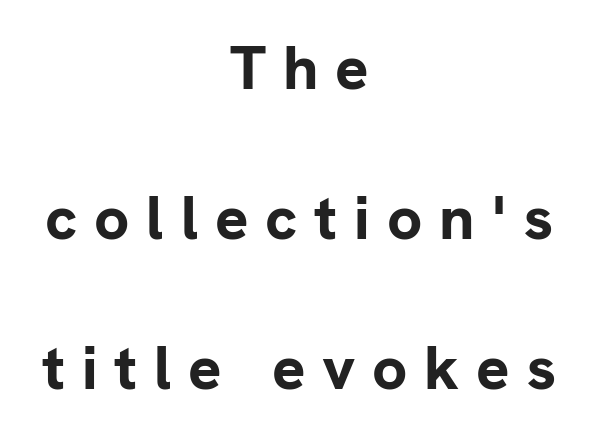
The image shows 62 px bold sans-serif type, upright; set centered, loose line spacing (2.42x), unusually wide letter spacing (+0.27 em), not underlined; low stroke contrast and a medium x-height.
